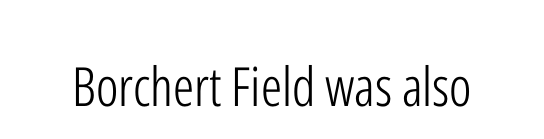
Q: Is the text bold? A: No.
Q: Is the text italic (slanted)? A: No, it is upright.
Q: Is the typeface a serif or a sans-serif typeface? A: Sans-serif.
Q: Is the text underlined? A: No.
Q: Is the spacing between letters normal or unusually wide? A: Normal.
Q: Width (condensed, normal, or wide)? A: Condensed.
Q: Stroke contrast? A: Low.
Q: x-height? A: Medium.
Q: Monospaced? A: No.
